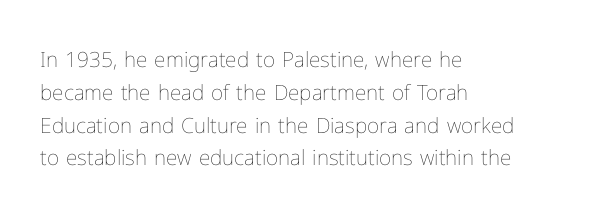
Q: Is the text bold? A: No.
Q: Is the text italic (slanted)? A: No, it is upright.
Q: Is the text underlined? A: No.
Q: How is the paragraph aligned? A: Left-aligned.
Q: Is the spacing between letters normal or unusually wide? A: Normal.
Q: Is the spacing between lines tight, normal or loose? A: Normal.
